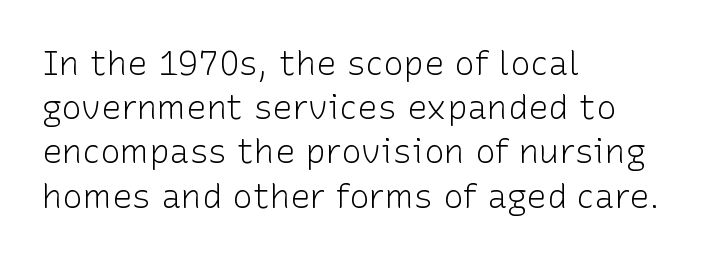
The image shows 34 px light sans-serif type, upright; set left-aligned, normal line spacing (1.3x), normal letter spacing, not underlined; low stroke contrast and a medium x-height.
